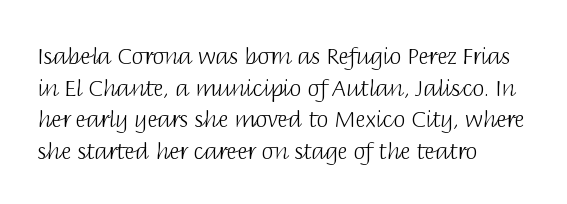
Ordinary non-slanted type is in use. Whoever set this chose a conventional vertical rhythm. Nothing unusual about the tracking: characters are spaced as the font intends. Every row of glyphs begins at an identical x-position on the left.
